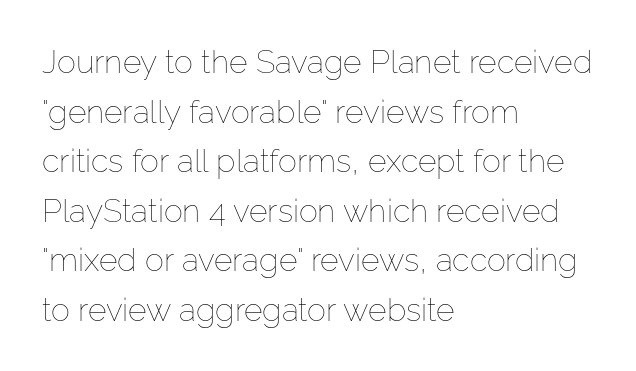
Each new line begins a customary step beneath the previous one. Stroke thickness stays within the range of a standard reading face or lighter. Descender tails drop into unmarked territory. You could not count columns in this text — the font is proportionally spaced. In terms of posture, this sample is upright. Each line starts at the same left margin while the right side varies.
